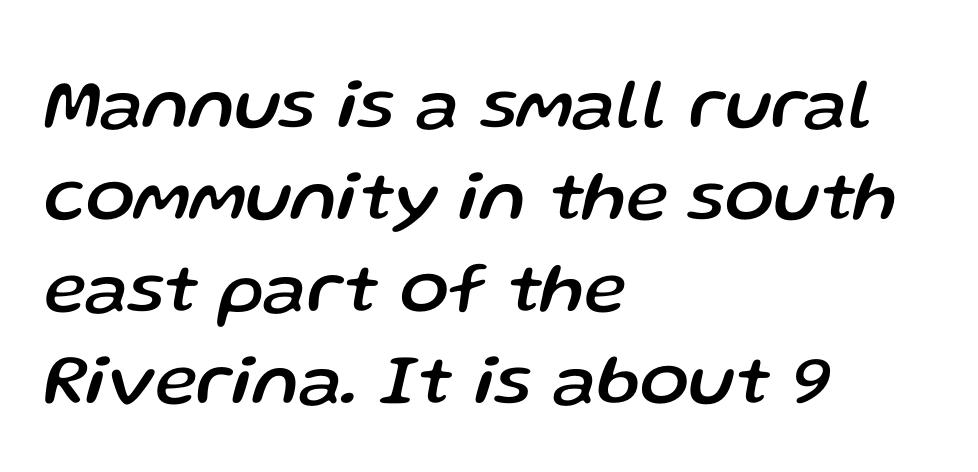
{"italic": "yes", "lean": "right", "slant_degrees": 13, "width": "normal", "stroke_contrast": "low", "x_height": "medium", "monospaced": "no", "underline": "no", "align": "left", "line_spacing": "normal", "line_spacing_ratio": 1.28, "letter_spacing": "normal", "letter_spacing_em": 0.0, "glyph_px": 72}
